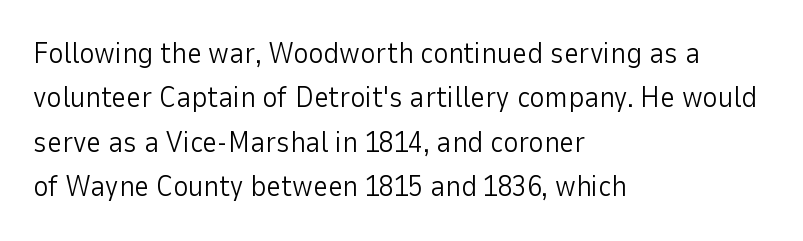
Q: Is the text bold? A: No.
Q: Is the text italic (slanted)? A: No, it is upright.
Q: Is the typeface a serif or a sans-serif typeface? A: Sans-serif.
Q: Is the text underlined? A: No.
Q: How is the paragraph aligned? A: Left-aligned.
Q: Is the spacing between letters normal or unusually wide? A: Normal.
Q: Is the spacing between lines tight, normal or loose? A: Normal.
Q: Width (condensed, normal, or wide)? A: Normal.
Q: Stroke contrast? A: Low.
Q: x-height? A: Medium.
Q: Monospaced? A: No.
